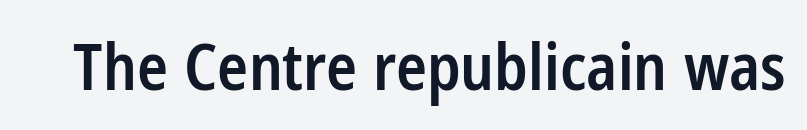
{"serif": "no", "italic": "no", "bold": "semi", "weight": "semibold", "width": "condensed", "stroke_contrast": "low", "x_height": "medium", "monospaced": "no", "underline": "no", "letter_spacing": "normal", "letter_spacing_em": 0.0, "glyph_px": 64}
